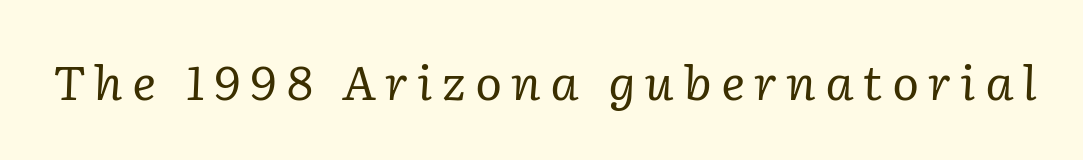
Q: Is the text bold? A: No.
Q: Is the text italic (slanted)? A: Yes, it leans right by about 2 degrees.
Q: Is the typeface a serif or a sans-serif typeface? A: Serif.
Q: Is the text underlined? A: No.
Q: Width (condensed, normal, or wide)? A: Normal.
Q: Stroke contrast? A: Low.
Q: x-height? A: Medium.
Q: Monospaced? A: No.
